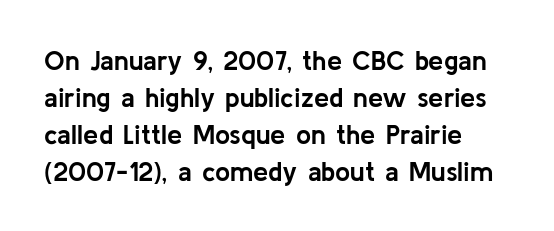
Q: Is the text bold? A: Yes.
Q: Is the text italic (slanted)? A: No, it is upright.
Q: Is the text underlined? A: No.
Q: How is the paragraph aligned? A: Left-aligned.
Q: Is the spacing between letters normal or unusually wide? A: Normal.
Q: Is the spacing between lines tight, normal or loose? A: Normal.
